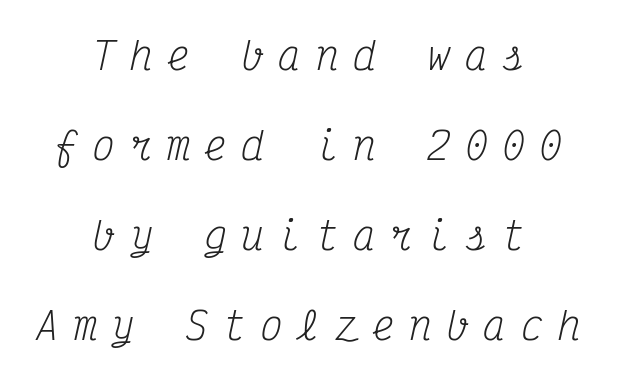
The image shows 38 px regular-weight, condensed serif type, italic (leaning right), monospaced; set centered, loose line spacing (2.37x), unusually wide letter spacing (+0.38 em), not underlined; medium stroke contrast and a medium x-height.
